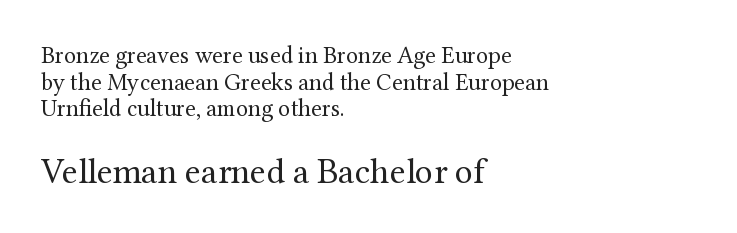
Q: Is the text bold? A: No.
Q: Is the text italic (slanted)? A: No, it is upright.
Q: Is the typeface a serif or a sans-serif typeface? A: Serif.
Q: Is the text underlined? A: No.
Q: How is the paragraph aligned? A: Left-aligned.
Q: Is the spacing between letters normal or unusually wide? A: Normal.
Q: Is the spacing between lines tight, normal or loose? A: Tight.
Q: Which block of text is set in a larger size, the first (top) or the second (bottom)? A: The second (bottom) one.
Q: Width (condensed, normal, or wide)? A: Normal.
Q: Stroke contrast? A: Medium.
Q: x-height? A: Medium.
Q: Monospaced? A: No.
